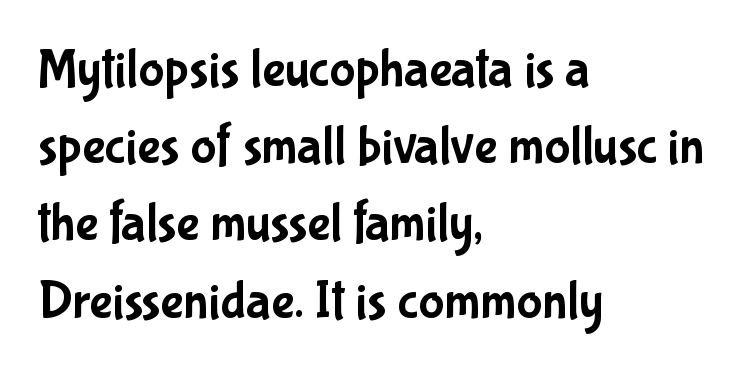
If you drew a ruler down the left edge, every line would touch it. The rendering uses natural spacing where letterforms have individual widths. Compared with typical body copy, the letter spacing here is the same. Vertical strokes here are truly vertical. Line spacing here is normal.
